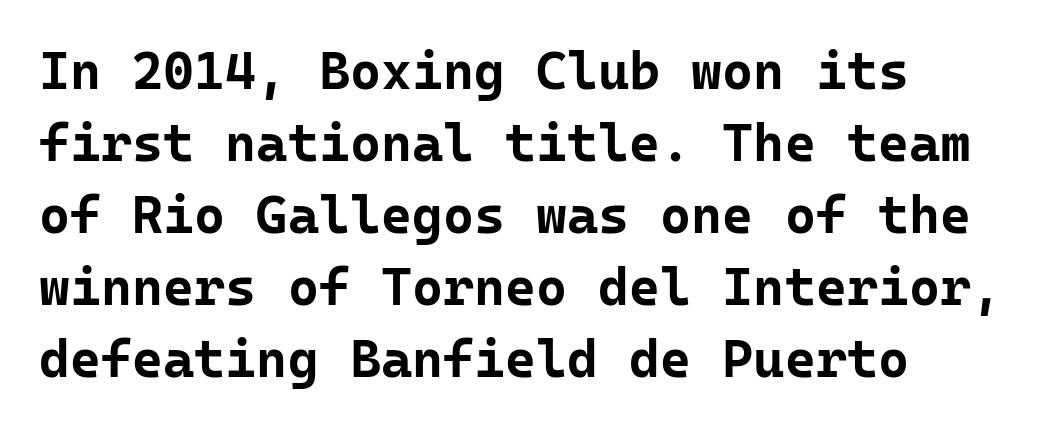
I'd call this a sans setting — the letters go barefoot. Is there any slant? The stems are plumb. Leading: standard. The tracking reads as untouched default to a designer's eye.
